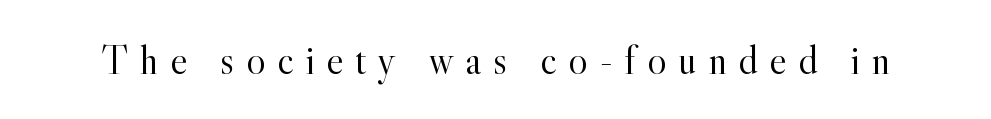
Q: Is the text bold? A: No.
Q: Is the text italic (slanted)? A: No, it is upright.
Q: Is the typeface a serif or a sans-serif typeface? A: Serif.
Q: Is the text underlined? A: No.
Q: Is the spacing between letters normal or unusually wide? A: Unusually wide.
Q: Width (condensed, normal, or wide)? A: Normal.
Q: x-height? A: Small.
Q: Monospaced? A: No.
